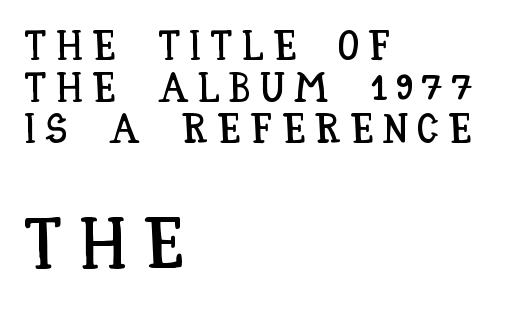
{"italic": "no", "width": "condensed", "stroke_contrast": "low", "x_height": "large", "monospaced": "no", "underline": "no", "align": "left", "line_spacing": "tight", "line_spacing_ratio": 0.99, "letter_spacing": "wide", "letter_spacing_em": 0.22, "larger_block": "second", "size_ratio": 1.74, "glyph_px": 73}
